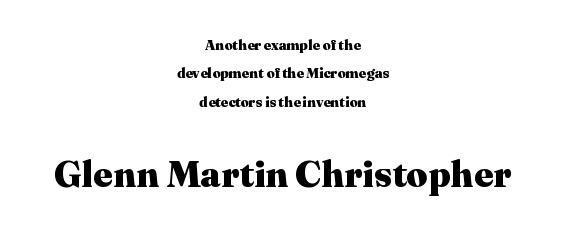
Q: Is the text bold? A: Yes.
Q: Is the text italic (slanted)? A: No, it is upright.
Q: Is the typeface a serif or a sans-serif typeface? A: Serif.
Q: Is the text underlined? A: No.
Q: How is the paragraph aligned? A: Centered.
Q: Is the spacing between letters normal or unusually wide? A: Normal.
Q: Is the spacing between lines tight, normal or loose? A: Loose.
Q: Which block of text is set in a larger size, the first (top) or the second (bottom)? A: The second (bottom) one.
Q: Width (condensed, normal, or wide)? A: Normal.
Q: Stroke contrast? A: Medium.
Q: x-height? A: Medium.
Q: Monospaced? A: No.
